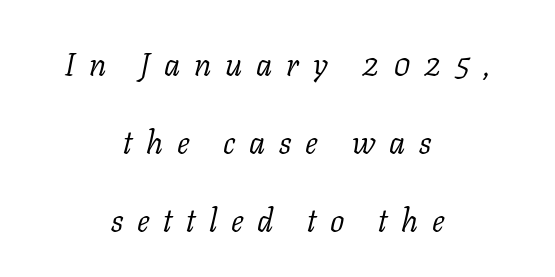
Notice how the passage keeps no hard edge, just a central spine. The font is comparable to plain body text, perhaps lighter. Between one letter and the next there's a generous, obvious gap. Think of a printed novel: that variable character pitch is what you see here. The designer went with a serif here, giving each stem small feet.
